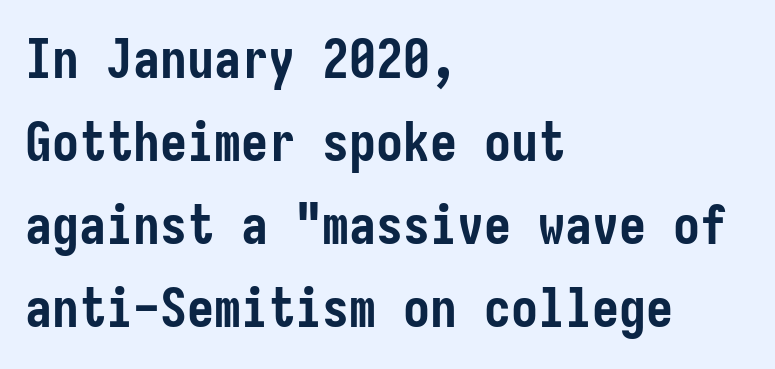
{"serif": "no", "italic": "no", "bold": "yes", "weight": "semibold", "width": "condensed", "stroke_contrast": "low", "x_height": "medium", "underline": "no", "align": "left", "line_spacing": "normal", "line_spacing_ratio": 1.54, "letter_spacing": "normal", "letter_spacing_em": 0.0, "glyph_px": 54}
